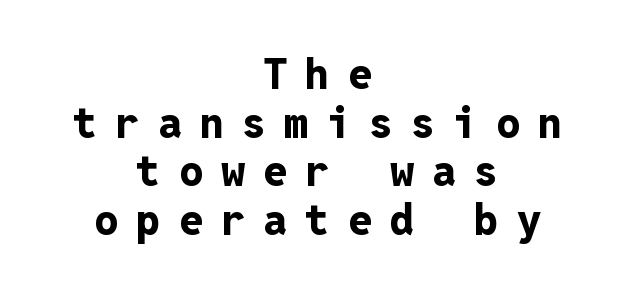
Ordinary non-slanted type is in use. Check under the words: just untouched page. Each line is balanced around a shared central axis. What stands out about the letter spacing? Its width — letters are far apart. Grotesque or geometric, the face here clearly has no serifs. These lines are rendered in a fixed-pitch font.
